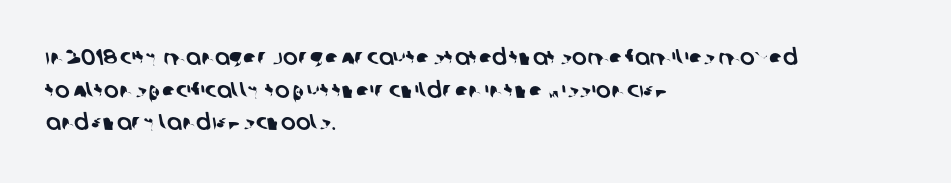
Q: Is the text underlined? A: No.
Q: How is the paragraph aligned? A: Left-aligned.
Q: Is the spacing between letters normal or unusually wide? A: Normal.
Q: Is the spacing between lines tight, normal or loose? A: Normal.
